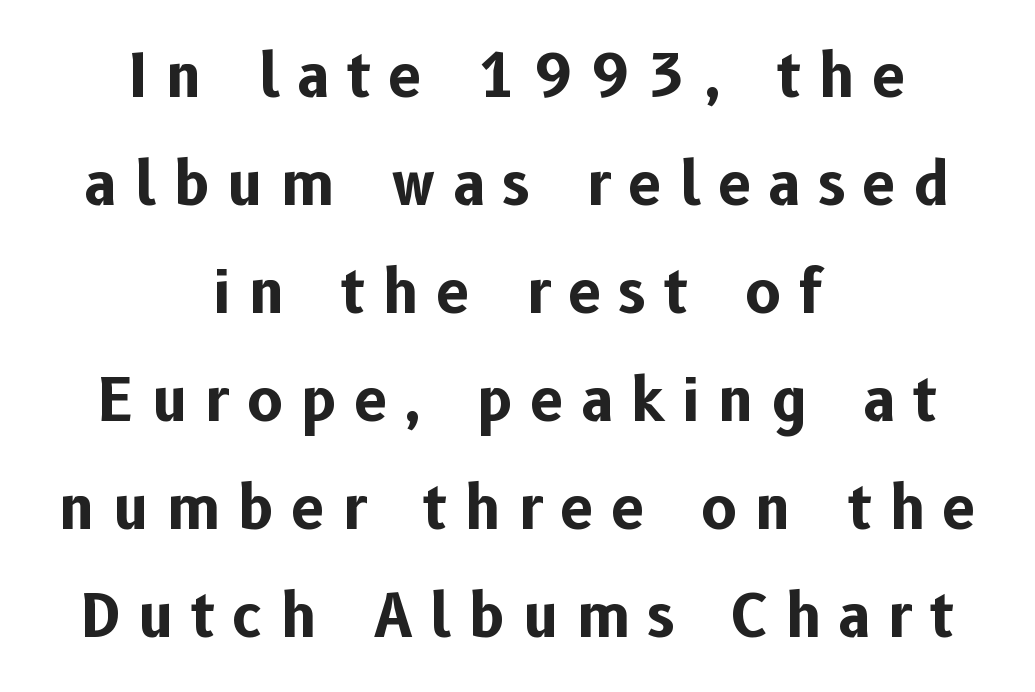
The image shows 59 px bold sans-serif type, upright; set centered, line spacing 1.83x, unusually wide letter spacing (+0.31 em), not underlined; low stroke contrast and a medium x-height.
